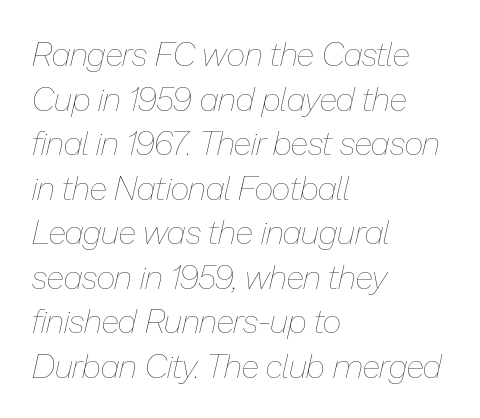
Q: Is the text bold? A: No.
Q: Is the text italic (slanted)? A: Yes, it leans right by about 13 degrees.
Q: Is the text underlined? A: No.
Q: How is the paragraph aligned? A: Left-aligned.
Q: Is the spacing between letters normal or unusually wide? A: Normal.
Q: Is the spacing between lines tight, normal or loose? A: Normal.
Q: Width (condensed, normal, or wide)? A: Normal.
Q: Stroke contrast? A: Low.
Q: x-height? A: Medium.
Q: Monospaced? A: No.
